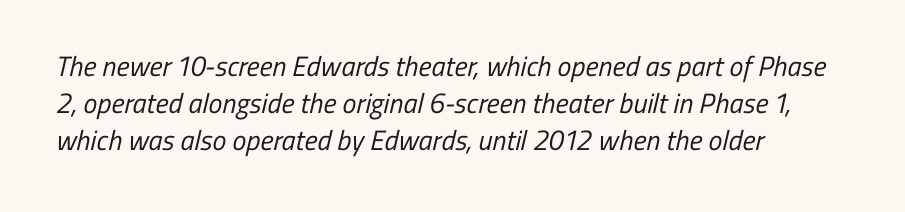
One-word summary of the alignment: left. Is this a fixed-width face? No — the glyphs have proportional, varying widths. The face used here is a sans, in the tradition of grotesques and geometrics. A clean baseline with only descenders dipping below it.
